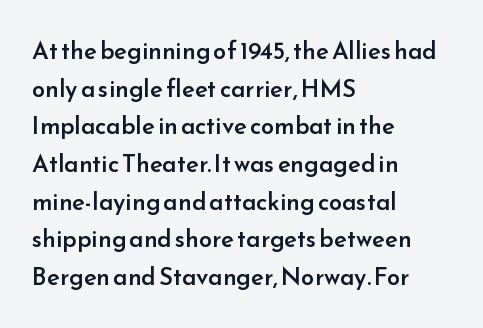
If you drew a ruler down the left edge, every line would touch it. Successive baselines arrive at the customary interval. The passage shown is semibold, sitting just below true bold. Style check: upright.
